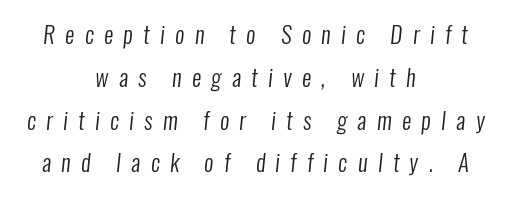
Q: Is the text bold? A: No.
Q: Is the text underlined? A: No.
Q: How is the paragraph aligned? A: Centered.
Q: Is the spacing between letters normal or unusually wide? A: Unusually wide.
